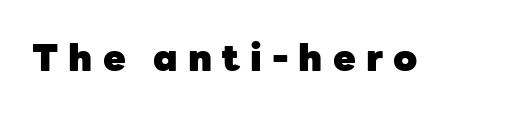
Type style note: lacks serifs. Has an underline been added? It has not. Note the varied advance widths — an 'i' is clearly narrower than an 'm'. Italic? Not at all — the glyphs are vertical. Thick stems and heavy bowls — unmistakably bold. There is plenty of visible air inserted between adjacent glyphs.
